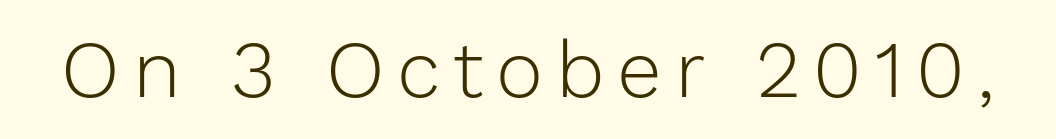
Q: Is the text bold? A: No.
Q: Is the text italic (slanted)? A: No, it is upright.
Q: Is the typeface a serif or a sans-serif typeface? A: Sans-serif.
Q: Is the text underlined? A: No.
Q: Width (condensed, normal, or wide)? A: Normal.
Q: Stroke contrast? A: Low.
Q: x-height? A: Medium.
Q: Monospaced? A: No.
